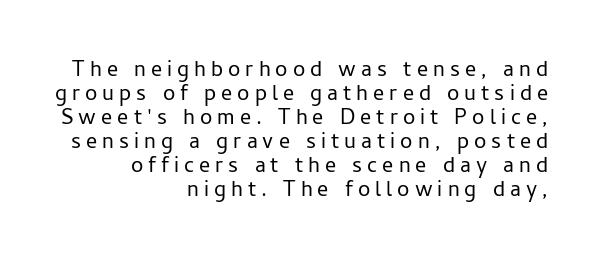
The image shows 22 px text type, upright; set right-aligned, tight line spacing (1.09x), unusually wide letter spacing (+0.23 em), not underlined.
